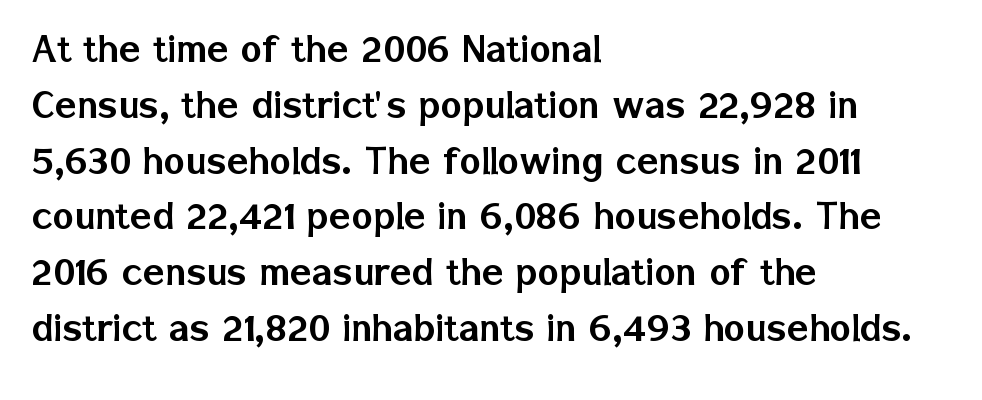
{"serif": "no", "italic": "no", "width": "normal", "stroke_contrast": "low", "x_height": "medium", "monospaced": "no", "underline": "no", "align": "left", "line_spacing_ratio": 1.24, "letter_spacing": "normal", "letter_spacing_em": 0.0, "glyph_px": 45}
